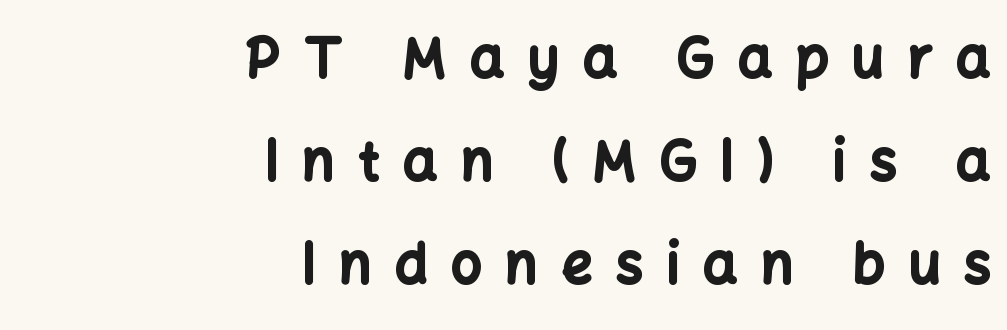
This is roman type, the default non-slanted kind. The rendering uses natural spacing where letterforms have individual widths. Does the leading feel generous? Absolutely, it's lavish. In terms of letterspacing, this is a distinctly airy, spread setting.
